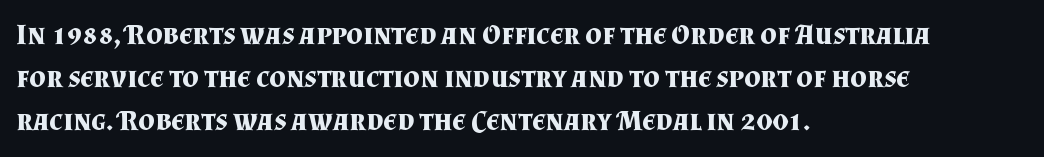
The image shows 29 px bold serif type, upright; set left-aligned, normal line spacing (1.49x), normal letter spacing, not underlined; medium stroke contrast and a small x-height.
